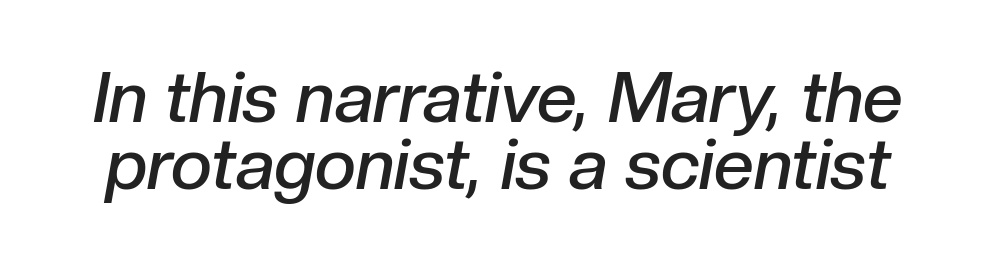
The image shows 71 px semibold type, italic (leaning right); set tight line spacing (0.95x), normal letter spacing, not underlined; low stroke contrast and a medium x-height.
